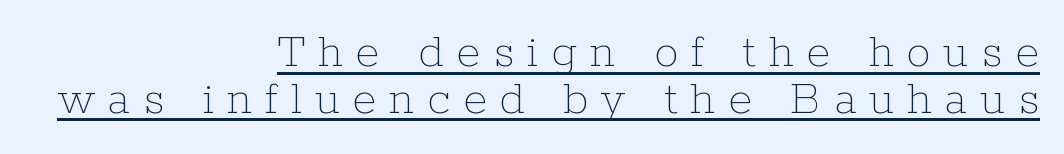
{"italic": "no", "bold": "no", "weight": "thin", "width": "normal", "stroke_contrast": "low", "x_height": "medium", "monospaced": "no", "underline": "yes", "align": "right", "line_spacing": "tight", "line_spacing_ratio": 0.95, "letter_spacing": "wide", "letter_spacing_em": 0.26, "glyph_px": 49}
